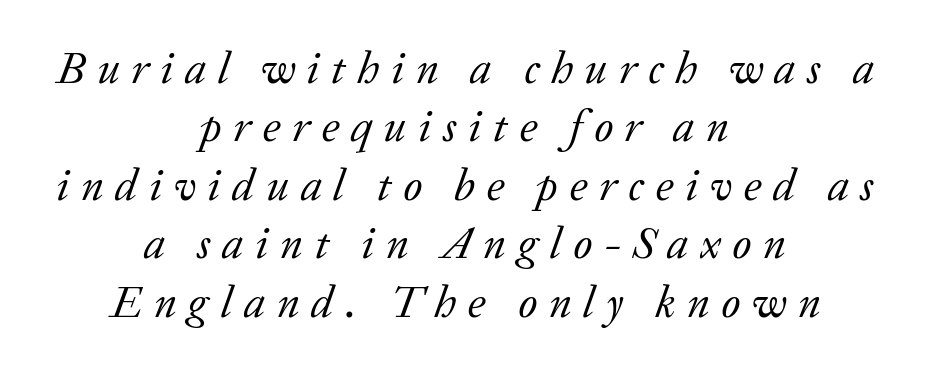
{"serif": "yes", "italic": "yes", "lean": "right", "slant_degrees": 20, "bold": "no", "weight": "regular", "width": "normal", "stroke_contrast": "low", "x_height": "medium", "monospaced": "no", "underline": "no", "align": "center", "line_spacing": "normal", "line_spacing_ratio": 1.3, "letter_spacing": "wide", "letter_spacing_em": 0.26, "glyph_px": 45}
